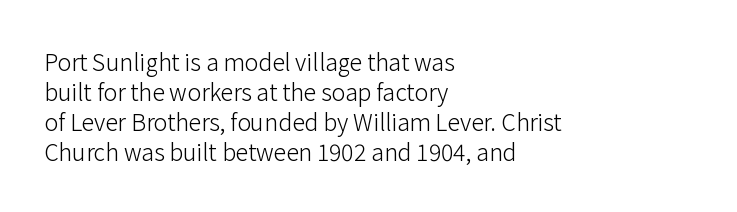
The lines are quadded left. The font sits on the lighter half of the weight spectrum, regular included. Tracking here is standard; glyphs follow each other at the usual distance. Italic? Not at all — the glyphs are vertical. Rule under the text: the space is simply empty.
